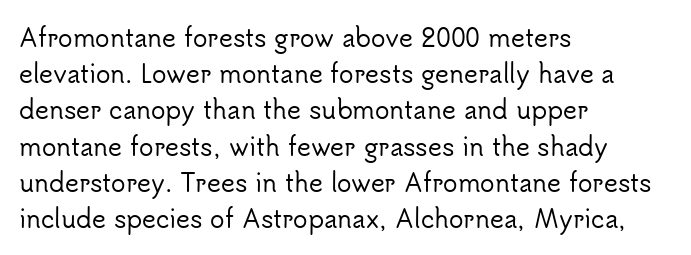
Q: Is the text italic (slanted)? A: No, it is upright.
Q: Is the text underlined? A: No.
Q: How is the paragraph aligned? A: Left-aligned.
Q: Is the spacing between letters normal or unusually wide? A: Normal.
Q: Is the spacing between lines tight, normal or loose? A: Normal.
